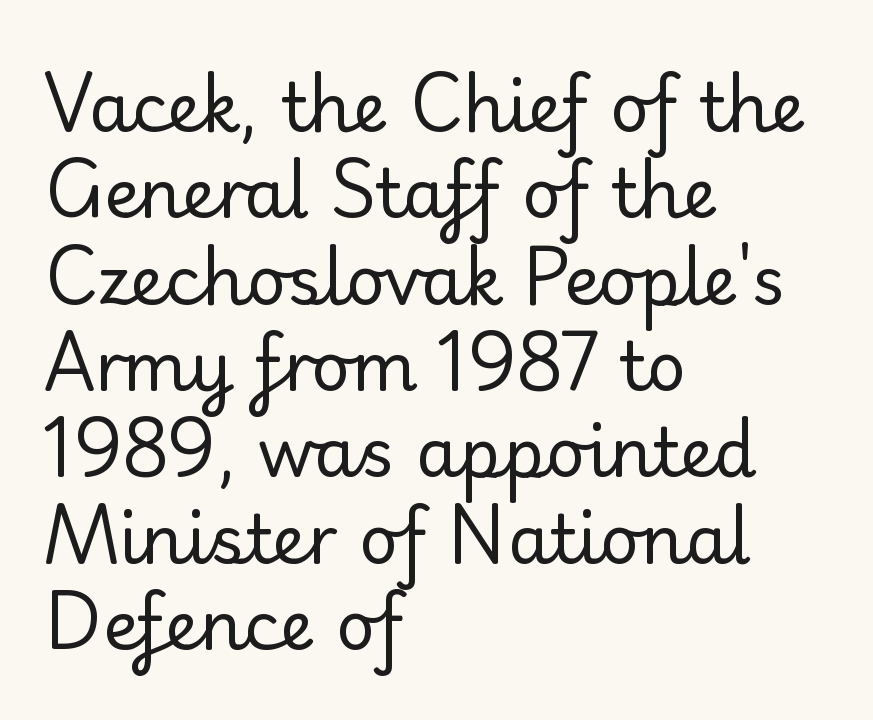
Does the leading feel generous? No, just average. No word sits above an underline. Typeset ragged right — the left edge is the straight one. Font category for this specimen: sans-serif.
